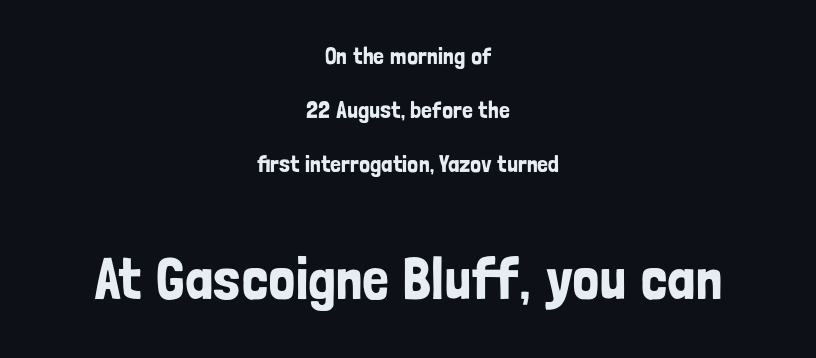
The strip under each line holds only bare page. These lines are rendered in a variable-pitch font. Small over large — that's the arrangement of the two blocks here. These lines were composed using upright roman letters. The rendering shows plain stroke endings on the letterforms — a sans-serif design.
